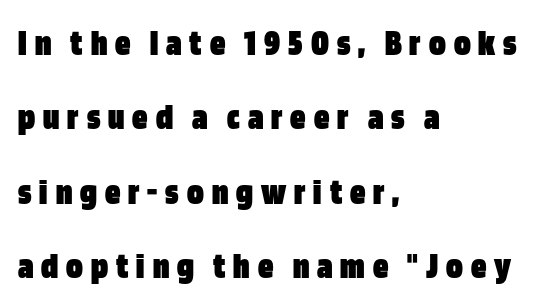
Q: Is the text bold? A: Yes.
Q: Is the text italic (slanted)? A: No, it is upright.
Q: Is the typeface a serif or a sans-serif typeface? A: Sans-serif.
Q: Is the text underlined? A: No.
Q: How is the paragraph aligned? A: Left-aligned.
Q: Is the spacing between letters normal or unusually wide? A: Unusually wide.
Q: Is the spacing between lines tight, normal or loose? A: Loose.
Q: Width (condensed, normal, or wide)? A: Condensed.
Q: Stroke contrast? A: Low.
Q: x-height? A: Large.
Q: Monospaced? A: No.
